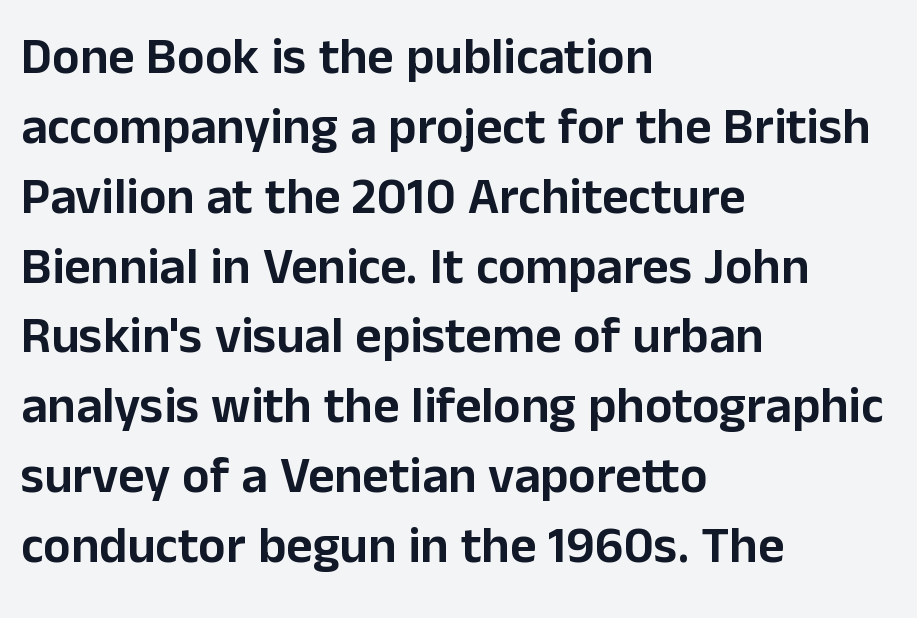
The image shows 51 px sans-serif type, upright; set left-aligned, normal line spacing (1.37x), normal letter spacing, not underlined; low stroke contrast and a medium x-height.
